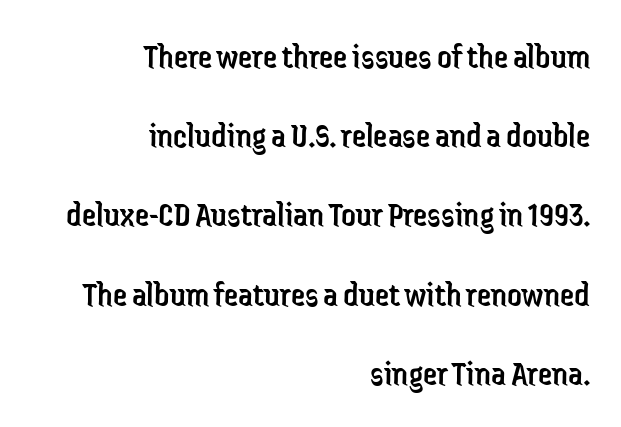
Q: Is the text bold? A: No.
Q: Is the text italic (slanted)? A: No, it is upright.
Q: Is the typeface a serif or a sans-serif typeface? A: Sans-serif.
Q: Is the text underlined? A: No.
Q: How is the paragraph aligned? A: Right-aligned.
Q: Is the spacing between letters normal or unusually wide? A: Normal.
Q: Is the spacing between lines tight, normal or loose? A: Loose.
Q: Width (condensed, normal, or wide)? A: Condensed.
Q: Stroke contrast? A: Low.
Q: x-height? A: Medium.
Q: Monospaced? A: No.
